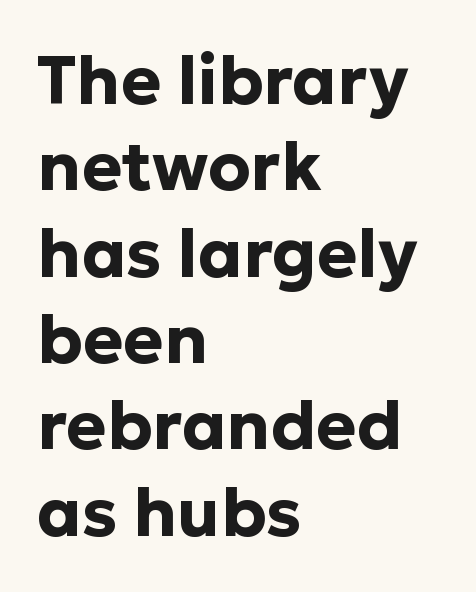
The image shows 68 px bold sans-serif type, upright; set left-aligned, normal line spacing (1.27x), normal letter spacing, not underlined; low stroke contrast and a medium x-height.
